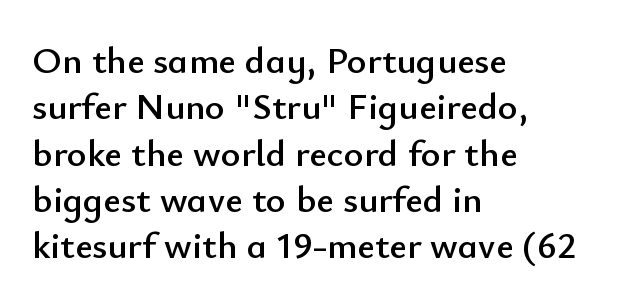
Are there feet on the stems? There aren't — it's a sans. This is the regular roman posture of the typeface. The string is rendered with underlining switched off. Every row of glyphs begins at an identical x-position on the left. The letters advance in unequal steps, a hallmark of proportional type.
